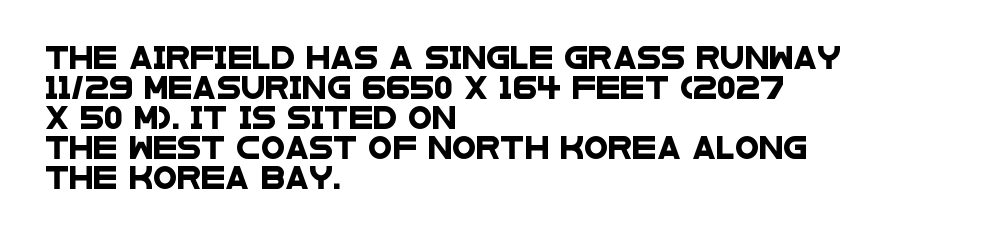
Q: Is the text underlined? A: No.
Q: How is the paragraph aligned? A: Left-aligned.
Q: Is the spacing between letters normal or unusually wide? A: Normal.
Q: Is the spacing between lines tight, normal or loose? A: Normal.
